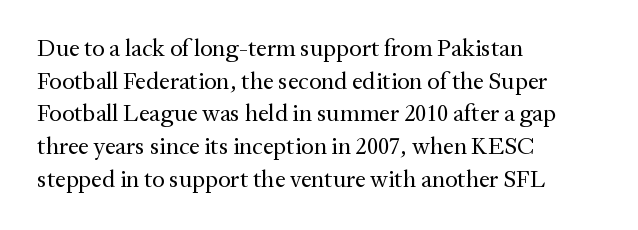
Q: Is the text bold? A: No.
Q: Is the text italic (slanted)? A: No, it is upright.
Q: Is the text underlined? A: No.
Q: How is the paragraph aligned? A: Left-aligned.
Q: Is the spacing between letters normal or unusually wide? A: Normal.
Q: Is the spacing between lines tight, normal or loose? A: Normal.
